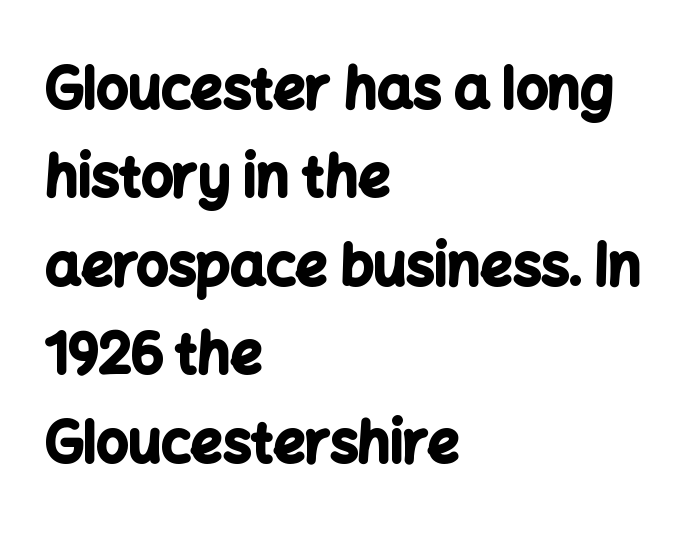
{"serif": "no", "italic": "no", "bold": "yes", "weight": "bold", "width": "normal", "stroke_contrast": "low", "x_height": "medium", "monospaced": "no", "underline": "no", "align": "left", "line_spacing": "normal", "line_spacing_ratio": 1.58, "letter_spacing": "normal", "letter_spacing_em": 0.0, "glyph_px": 56}
